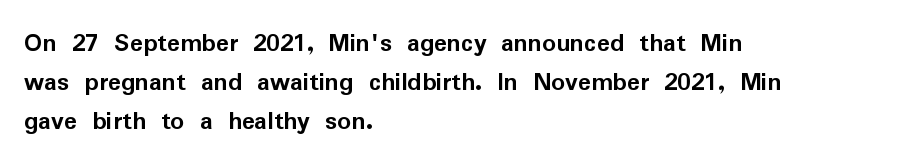
Line starts are locked; line ends wander. On the weight axis this lands at bold, roughly 700. Italic: no, the glyphs are upright roman. Glance below the letters and you will spot only blank space.
